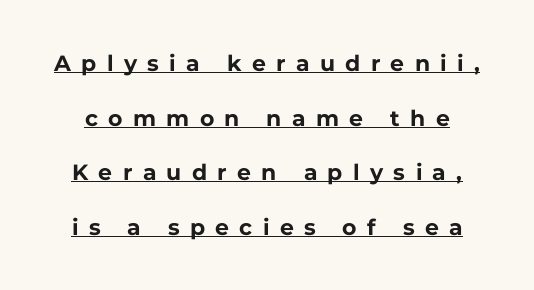
Q: Is the text bold? A: Yes.
Q: Is the text italic (slanted)? A: No, it is upright.
Q: Is the text underlined? A: Yes.
Q: Is the spacing between letters normal or unusually wide? A: Unusually wide.
Q: Is the spacing between lines tight, normal or loose? A: Loose.
